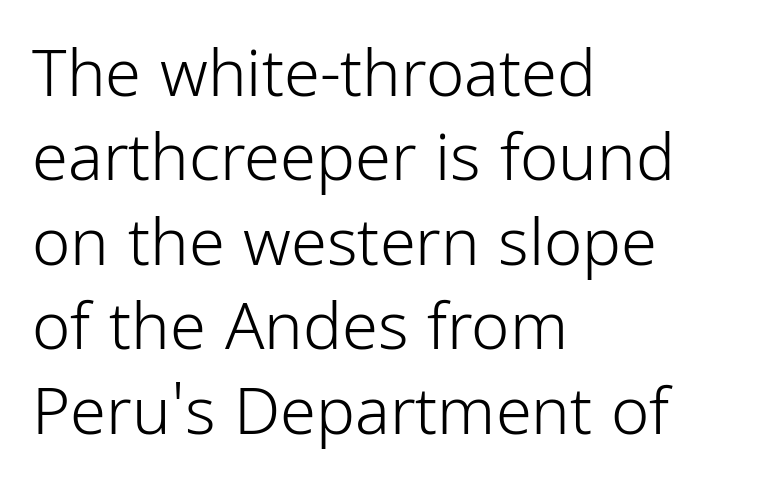
{"serif": "no", "italic": "no", "bold": "no", "weight": "light", "width": "condensed", "stroke_contrast": "low", "x_height": "medium", "monospaced": "no", "underline": "no", "align": "left", "line_spacing": "normal", "line_spacing_ratio": 1.3, "letter_spacing": "normal", "letter_spacing_em": 0.0, "glyph_px": 65}
